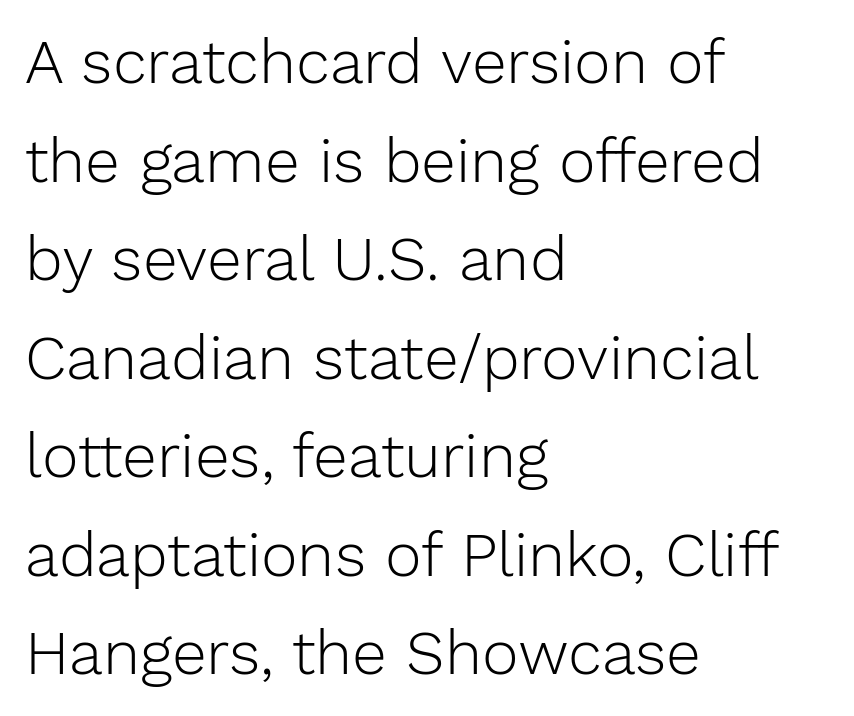
In terms of posture, this sample is upright. A normal amount of white space separates one row of letters from the next. The characters display no serif detailing; their extremities are plain. Honestly, the letter spacing is just normal — you wouldn't notice it.
